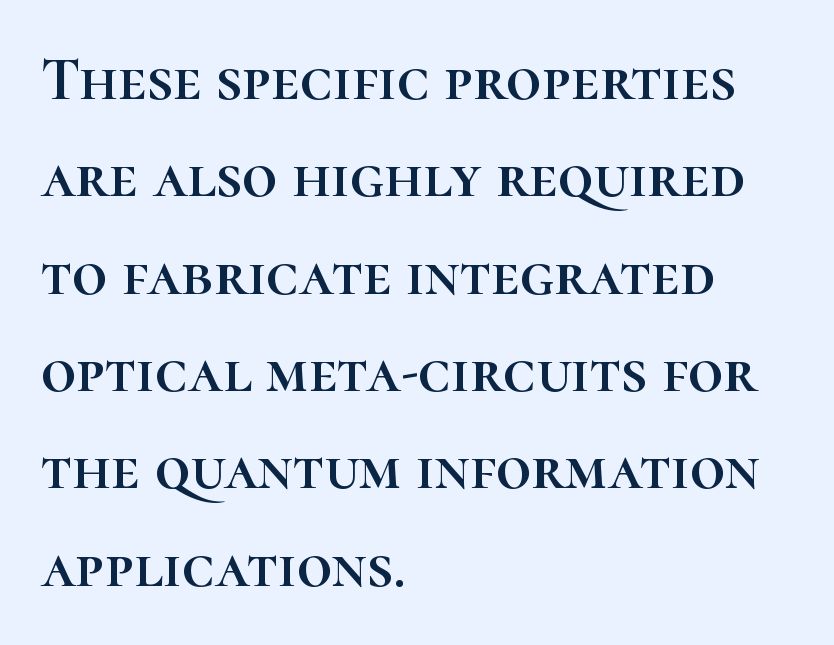
Q: Is the text italic (slanted)? A: No, it is upright.
Q: Is the text underlined? A: No.
Q: How is the paragraph aligned? A: Left-aligned.
Q: Is the spacing between letters normal or unusually wide? A: Normal.
Q: Is the spacing between lines tight, normal or loose? A: Normal.
Q: Width (condensed, normal, or wide)? A: Normal.
Q: Stroke contrast? A: High.
Q: x-height? A: Medium.
Q: Monospaced? A: No.
